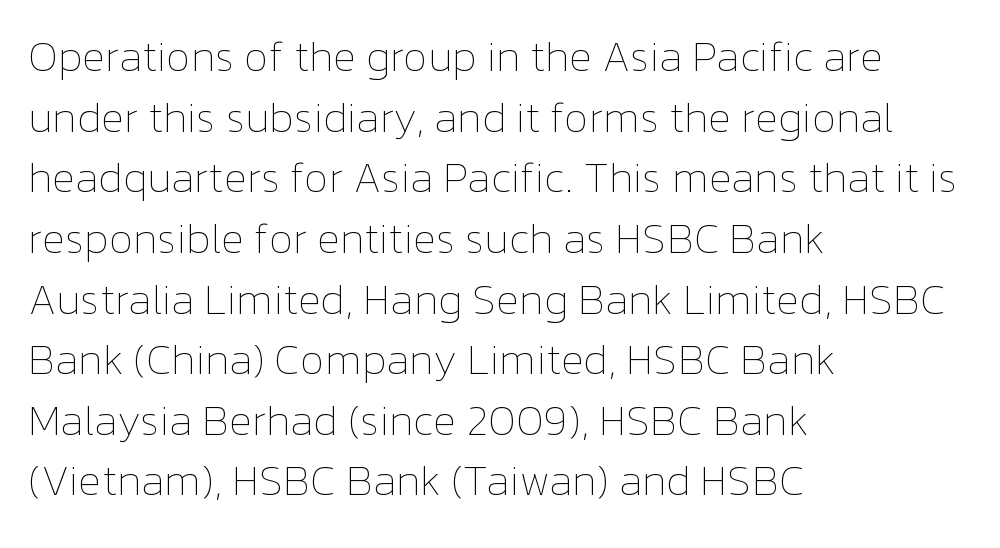
{"italic": "no", "bold": "no", "weight": "thin", "width": "normal", "stroke_contrast": "low", "x_height": "medium", "monospaced": "no", "underline": "no", "align": "left", "line_spacing": "normal", "line_spacing_ratio": 1.41, "letter_spacing": "normal", "letter_spacing_em": 0.0, "glyph_px": 43}
